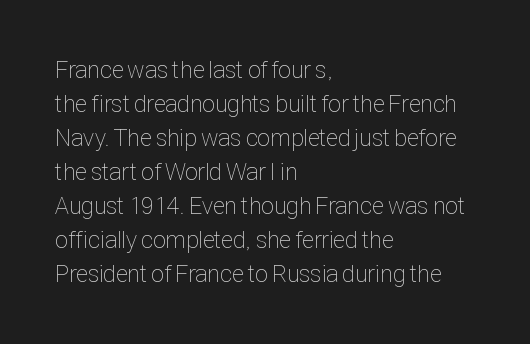
The image shows 24 px text type, upright; set left-aligned, normal line spacing (1.42x), normal letter spacing, not underlined.
